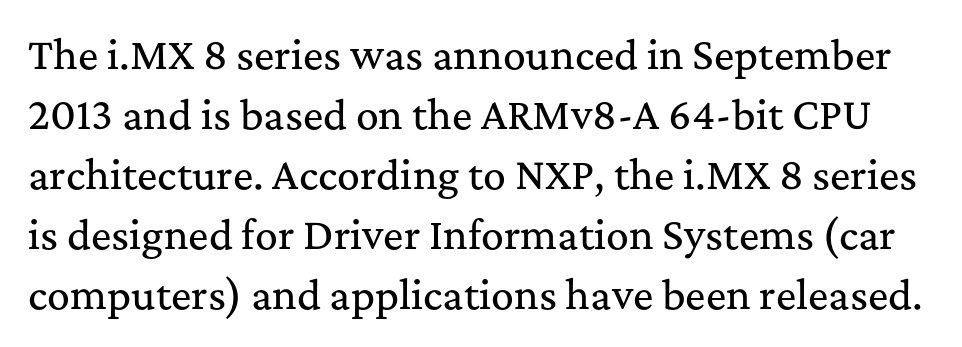
The font family rendered here belongs to the serif group. How are the letters spaced? Ordinarily, with no added tracking. Summary of vertical rhythm: regular, with standard interline spacing. The lettering stays uniformly vertical, giving the passage a roman look. Underline: absent. The passage shown is typed in a proportional face where columns would drift.
